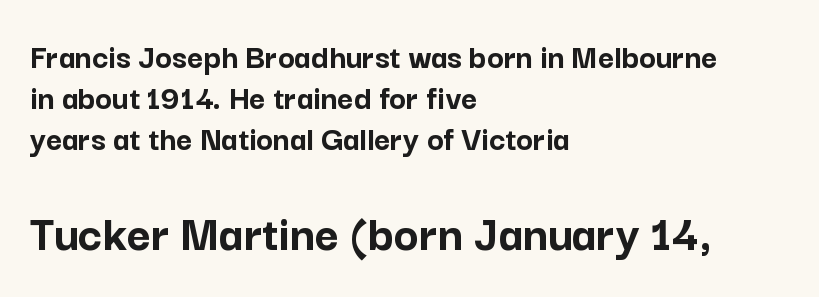
Q: Is the text bold? A: Yes.
Q: Is the text italic (slanted)? A: No, it is upright.
Q: Is the typeface a serif or a sans-serif typeface? A: Sans-serif.
Q: Is the text underlined? A: No.
Q: How is the paragraph aligned? A: Left-aligned.
Q: Is the spacing between letters normal or unusually wide? A: Normal.
Q: Which block of text is set in a larger size, the first (top) or the second (bottom)? A: The second (bottom) one.
Q: Width (condensed, normal, or wide)? A: Normal.
Q: Stroke contrast? A: Low.
Q: x-height? A: Medium.
Q: Monospaced? A: No.
